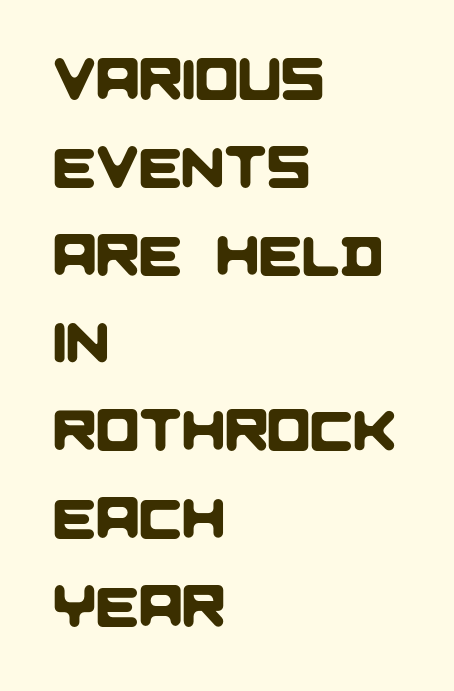
Q: Is the typeface a serif or a sans-serif typeface? A: Sans-serif.
Q: Is the text underlined? A: No.
Q: How is the paragraph aligned? A: Left-aligned.
Q: Is the spacing between letters normal or unusually wide? A: Normal.
Q: Is the spacing between lines tight, normal or loose? A: Normal.
Q: Width (condensed, normal, or wide)? A: Normal.
Q: Stroke contrast? A: Low.
Q: x-height? A: Large.
Q: Monospaced? A: No.
